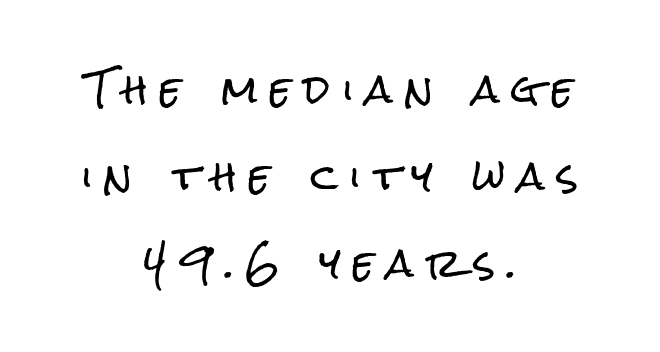
The image shows 37 px condensed sans-serif type, upright; set centered, loose line spacing (2.35x), unusually wide letter spacing (+0.34 em), not underlined; low stroke contrast and a medium x-height.
